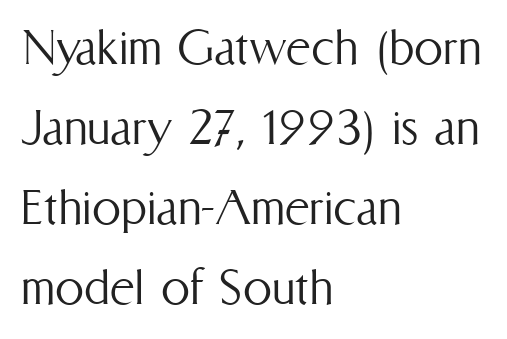
The lettering stays uniformly vertical, giving the passage a roman look. Varying glyph widths throughout — classic text-font behaviour. Is there much room between lines? A standard amount, neither cramped nor airy. The text block is weighted toward the left margin, trailing off unevenly rightward. The space beneath each line is pristine and unruled.
